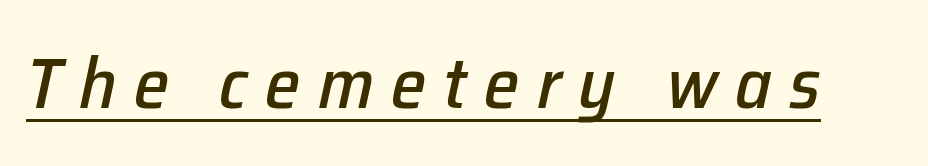
Is this a fixed-width face? No — the glyphs have proportional, varying widths. The words here are underlined. Students, note that the glyphs here are deliberately spaced far apart. The face used here has a pronounced slope to its letters.
